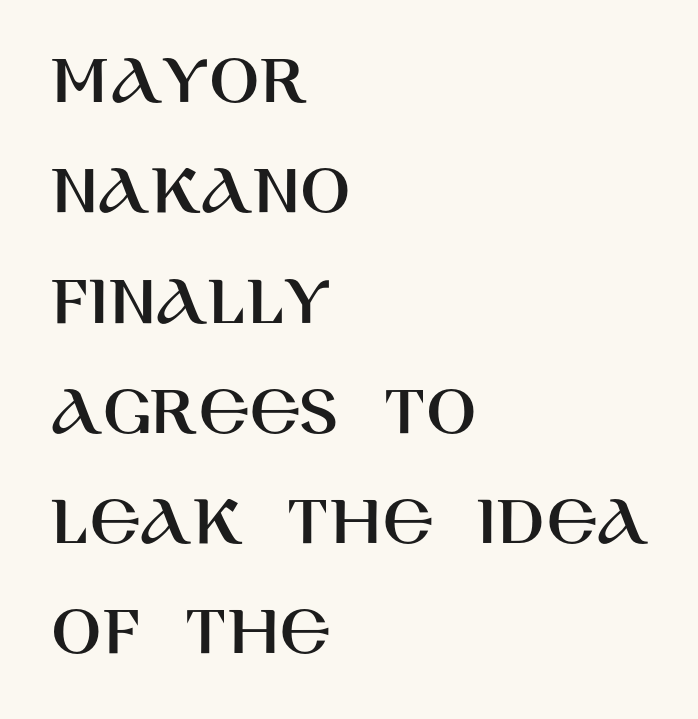
The image shows 74 px sans-serif type, upright; set left-aligned, normal line spacing (1.49x), normal letter spacing, not underlined; high stroke contrast and a large x-height.
